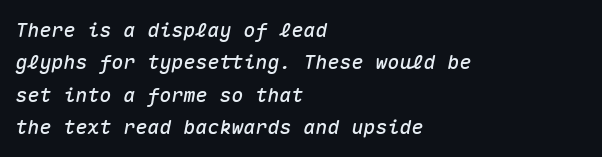
Q: Is the text italic (slanted)? A: Yes, it leans right by about 10 degrees.
Q: Is the text underlined? A: No.
Q: How is the paragraph aligned? A: Left-aligned.
Q: Is the spacing between letters normal or unusually wide? A: Normal.
Q: Is the spacing between lines tight, normal or loose? A: Normal.
